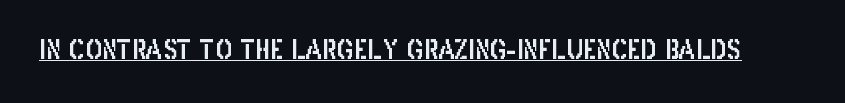
Posture: vertical. Is the letter spacing exaggerated? No — it looks like the ordinary default. These characters rest on top of a visible drawn line.
